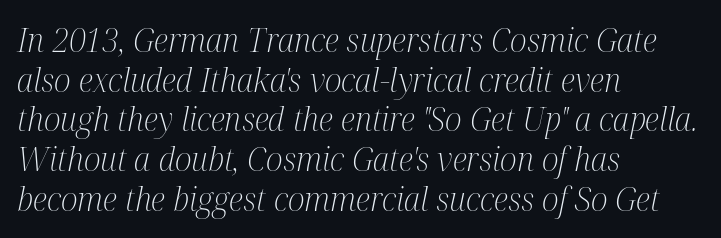
Q: Is the text bold? A: No.
Q: Is the text italic (slanted)? A: Yes, it leans right by about 12 degrees.
Q: Is the typeface a serif or a sans-serif typeface? A: Serif.
Q: Is the text underlined? A: No.
Q: How is the paragraph aligned? A: Left-aligned.
Q: Is the spacing between letters normal or unusually wide? A: Normal.
Q: Width (condensed, normal, or wide)? A: Condensed.
Q: Stroke contrast? A: Medium.
Q: x-height? A: Medium.
Q: Monospaced? A: No.
